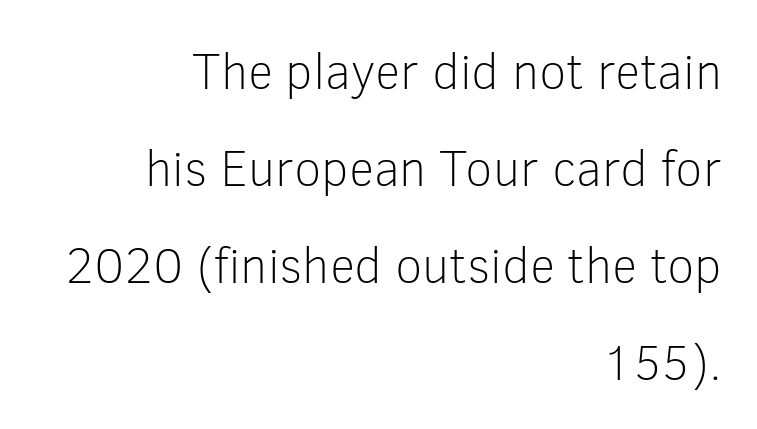
The image shows 50 px light sans-serif type, upright; set right-aligned, loose line spacing (1.94x), normal letter spacing, not underlined; low stroke contrast and a medium x-height.
